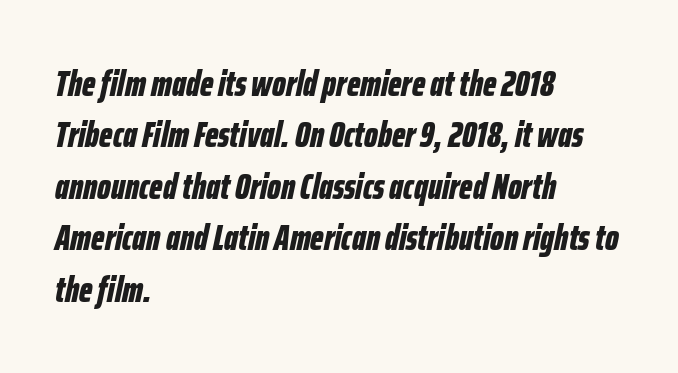
{"italic": "yes", "lean": "right", "slant_degrees": 12, "bold": "yes", "weight": "bold", "width": "condensed", "stroke_contrast": "low", "x_height": "medium", "monospaced": "no", "underline": "no", "align": "left", "line_spacing": "normal", "line_spacing_ratio": 1.43, "letter_spacing": "normal", "letter_spacing_em": 0.0, "glyph_px": 36}
